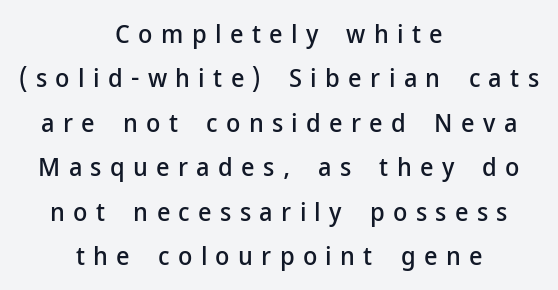
Q: Is the text italic (slanted)? A: No, it is upright.
Q: Is the text underlined? A: No.
Q: How is the paragraph aligned? A: Centered.
Q: Is the spacing between letters normal or unusually wide? A: Unusually wide.
